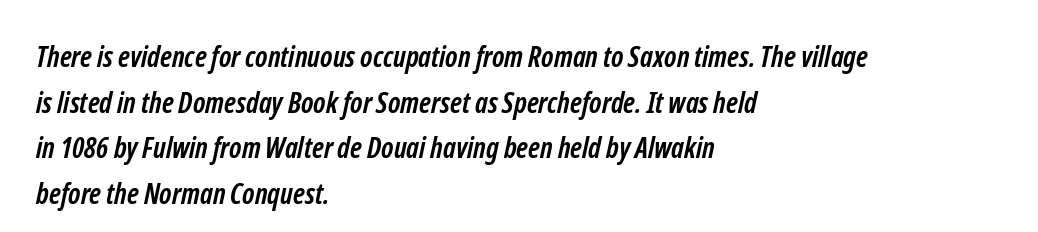
Q: Is the text bold? A: Yes.
Q: Is the typeface a serif or a sans-serif typeface? A: Sans-serif.
Q: Is the text underlined? A: No.
Q: How is the paragraph aligned? A: Left-aligned.
Q: Is the spacing between letters normal or unusually wide? A: Normal.
Q: Is the spacing between lines tight, normal or loose? A: Normal.
Q: Width (condensed, normal, or wide)? A: Condensed.
Q: Stroke contrast? A: Low.
Q: x-height? A: Medium.
Q: Monospaced? A: No.
